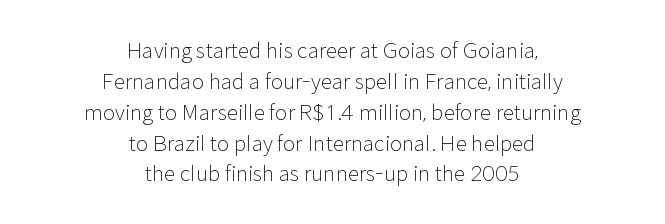
Q: Is the text bold? A: No.
Q: Is the text italic (slanted)? A: No, it is upright.
Q: Is the text underlined? A: No.
Q: How is the paragraph aligned? A: Centered.
Q: Is the spacing between letters normal or unusually wide? A: Normal.
Q: Is the spacing between lines tight, normal or loose? A: Normal.
